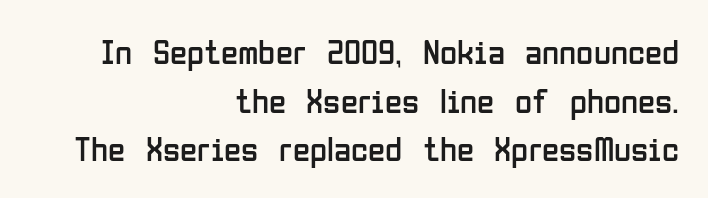
Q: Is the text bold? A: No.
Q: Is the text italic (slanted)? A: No, it is upright.
Q: Is the typeface a serif or a sans-serif typeface? A: Sans-serif.
Q: Is the text underlined? A: No.
Q: How is the paragraph aligned? A: Right-aligned.
Q: Is the spacing between letters normal or unusually wide? A: Normal.
Q: Is the spacing between lines tight, normal or loose? A: Normal.
Q: Width (condensed, normal, or wide)? A: Condensed.
Q: Stroke contrast? A: Low.
Q: x-height? A: Medium.
Q: Monospaced? A: No.
